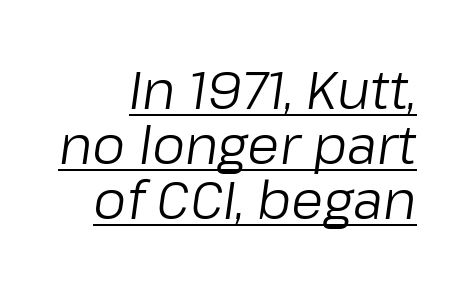
The glyphs are accompanied by a horizontal stroke just below them. Default kerning and tracking; the words read as compact shapes. Think of a printed novel: that variable character pitch is what you see here. Would a proofreader flag this as italicized? Yes. The weight would be labelled regular, book, light, or lighter still. This block would grow much taller if given ordinary leading; it's compressed now.
